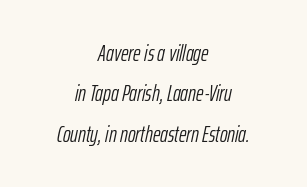
{"italic": "yes", "lean": "right", "slant_degrees": 12, "bold": "no", "underline": "no", "align": "center", "line_spacing_ratio": 1.76, "letter_spacing": "normal", "letter_spacing_em": 0.0, "glyph_px": 23}
